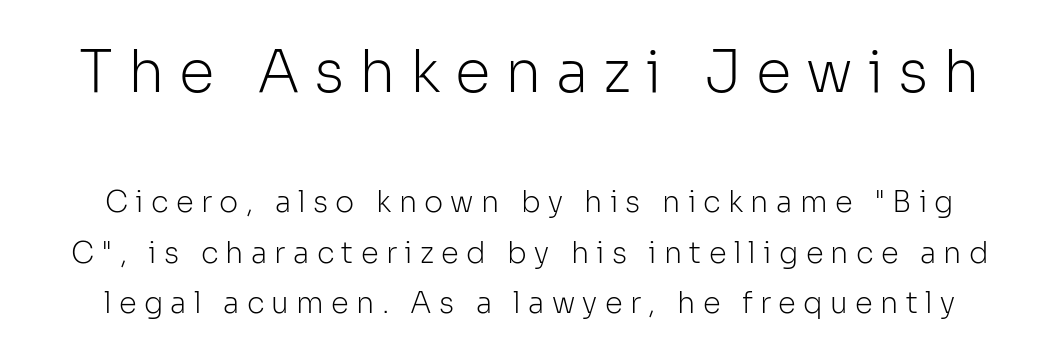
The image shows 58 px light sans-serif type, upright; set line spacing 1.75x, unusually wide letter spacing (+0.25 em), not underlined; the first (top) block is 2.0x larger; low stroke contrast and a medium x-height.
